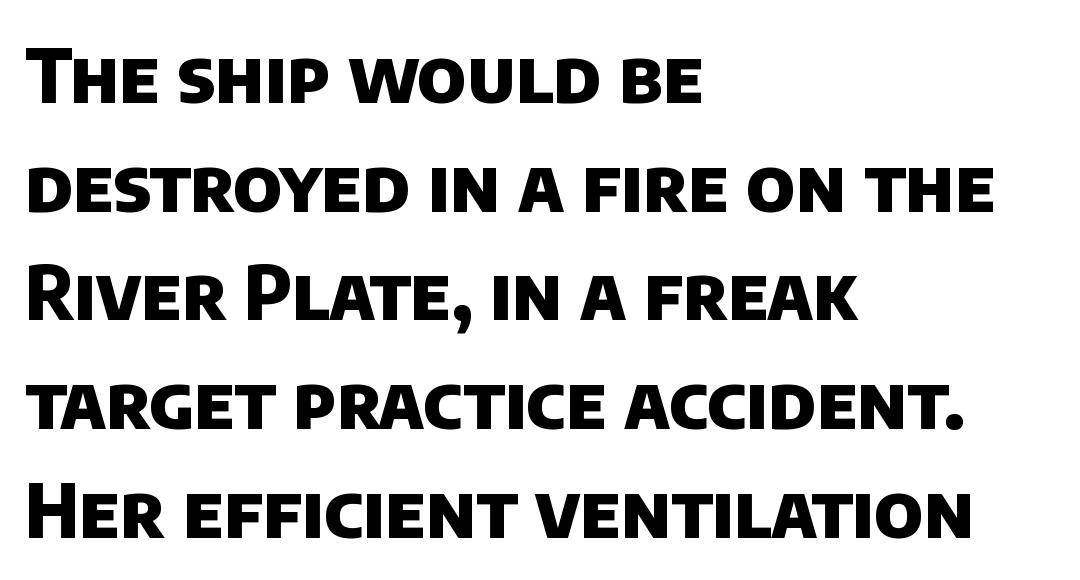
Do the characters align in a grid? No, the font is proportional. The block of text has a typical density, with ordinary space between rows. The rag falls on the right side of this text block. How are the letters spaced? Ordinarily, with no added tracking. Has an underline been added? It has not.
